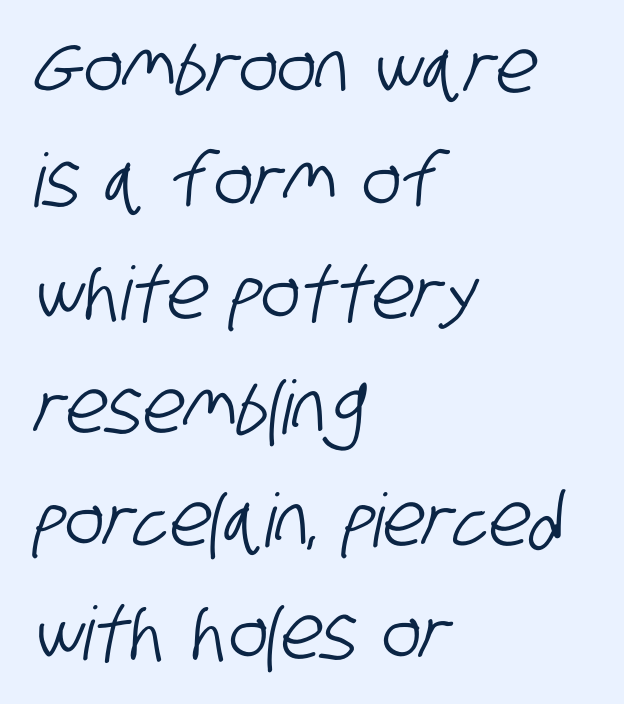
The image shows 74 px condensed sans-serif type; set left-aligned, normal line spacing (1.53x), normal letter spacing, not underlined; low stroke contrast and a large x-height.
